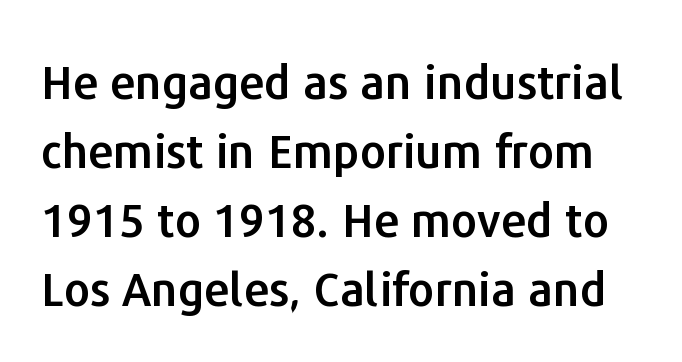
Q: Is the text italic (slanted)? A: No, it is upright.
Q: Is the typeface a serif or a sans-serif typeface? A: Sans-serif.
Q: Is the text underlined? A: No.
Q: Is the spacing between letters normal or unusually wide? A: Normal.
Q: Is the spacing between lines tight, normal or loose? A: Normal.
Q: Width (condensed, normal, or wide)? A: Normal.
Q: Stroke contrast? A: Low.
Q: x-height? A: Medium.
Q: Monospaced? A: No.
